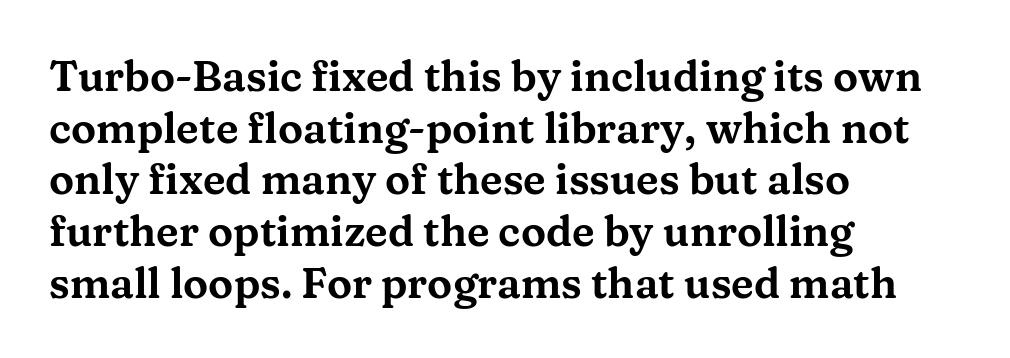
Q: Is the text italic (slanted)? A: No, it is upright.
Q: Is the typeface a serif or a sans-serif typeface? A: Serif.
Q: Is the text underlined? A: No.
Q: How is the paragraph aligned? A: Left-aligned.
Q: Is the spacing between letters normal or unusually wide? A: Normal.
Q: Width (condensed, normal, or wide)? A: Wide.
Q: Stroke contrast? A: Medium.
Q: x-height? A: Medium.
Q: Monospaced? A: No.
